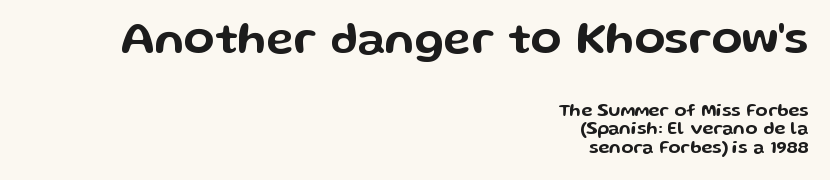
Q: Is the text italic (slanted)? A: No, it is upright.
Q: Is the typeface a serif or a sans-serif typeface? A: Sans-serif.
Q: Is the text underlined? A: No.
Q: How is the paragraph aligned? A: Right-aligned.
Q: Is the spacing between letters normal or unusually wide? A: Normal.
Q: Is the spacing between lines tight, normal or loose? A: Tight.
Q: Which block of text is set in a larger size, the first (top) or the second (bottom)? A: The first (top) one.
Q: Width (condensed, normal, or wide)? A: Wide.
Q: Stroke contrast? A: Low.
Q: x-height? A: Medium.
Q: Monospaced? A: No.
